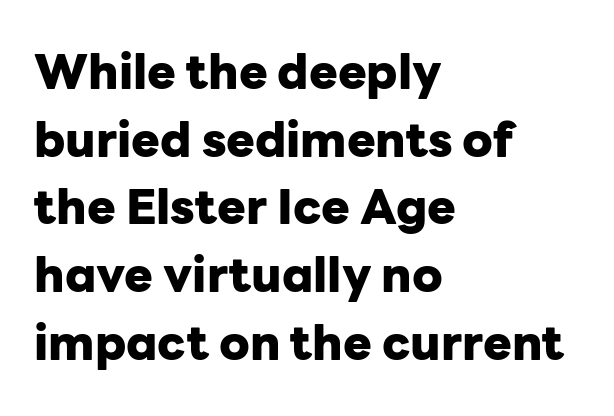
The image shows 48 px heavy sans-serif type, upright; set left-aligned, normal line spacing (1.41x), normal letter spacing, not underlined; low stroke contrast and a medium x-height.
